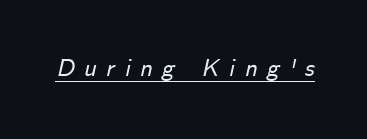
The image shows 25 px text type, italic (leaning right); set unusually wide letter spacing (+0.38 em), underlined.
